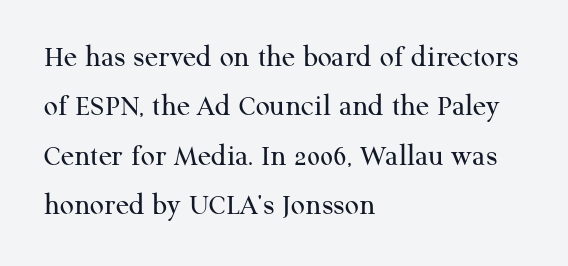
Q: Is the text bold? A: No.
Q: Is the text italic (slanted)? A: No, it is upright.
Q: Is the typeface a serif or a sans-serif typeface? A: Serif.
Q: Is the text underlined? A: No.
Q: How is the paragraph aligned? A: Left-aligned.
Q: Is the spacing between letters normal or unusually wide? A: Normal.
Q: Is the spacing between lines tight, normal or loose? A: Normal.
Q: Width (condensed, normal, or wide)? A: Normal.
Q: Stroke contrast? A: Medium.
Q: x-height? A: Medium.
Q: Monospaced? A: No.
